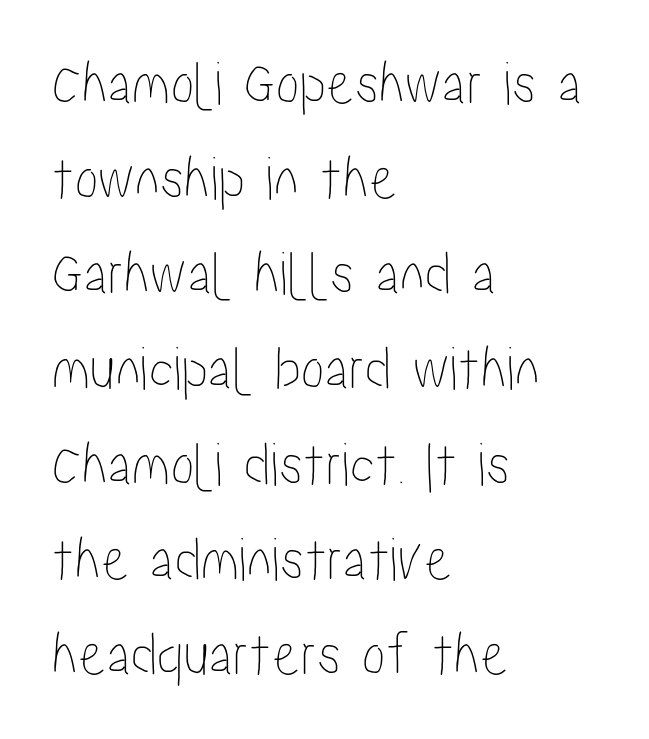
Q: Is the text italic (slanted)? A: No, it is upright.
Q: Is the text underlined? A: No.
Q: How is the paragraph aligned? A: Left-aligned.
Q: Is the spacing between letters normal or unusually wide? A: Normal.
Q: Is the spacing between lines tight, normal or loose? A: Normal.
Q: Width (condensed, normal, or wide)? A: Condensed.
Q: Stroke contrast? A: Low.
Q: x-height? A: Medium.
Q: Monospaced? A: No.
